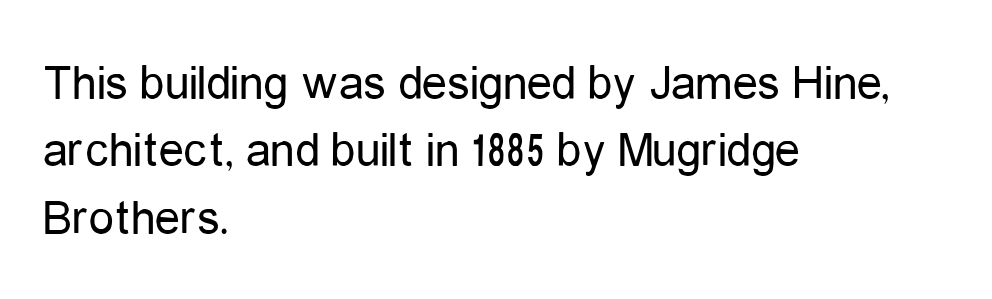
Q: Is the text bold? A: No.
Q: Is the text italic (slanted)? A: No, it is upright.
Q: Is the typeface a serif or a sans-serif typeface? A: Sans-serif.
Q: Is the text underlined? A: No.
Q: How is the paragraph aligned? A: Left-aligned.
Q: Is the spacing between letters normal or unusually wide? A: Normal.
Q: Is the spacing between lines tight, normal or loose? A: Normal.
Q: Width (condensed, normal, or wide)? A: Condensed.
Q: Stroke contrast? A: Low.
Q: x-height? A: Medium.
Q: Monospaced? A: No.
